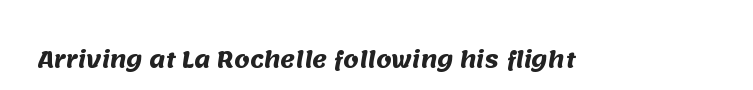
The image shows 22 px bold type; set normal letter spacing, not underlined.
